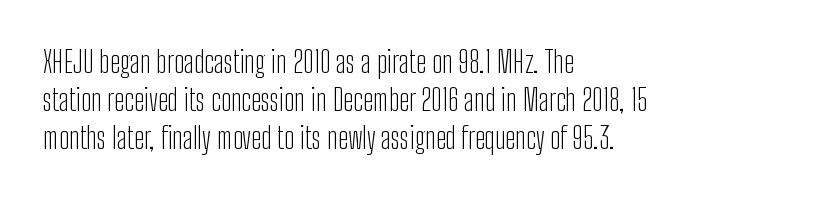
Plain, unruled lines of type. This sample keeps an unexceptional amount of space between lines. These lines are rendered in a variable-pitch font. A roman cut, with each character standing at attention. On a weight scale, this lands at 450 or below.
